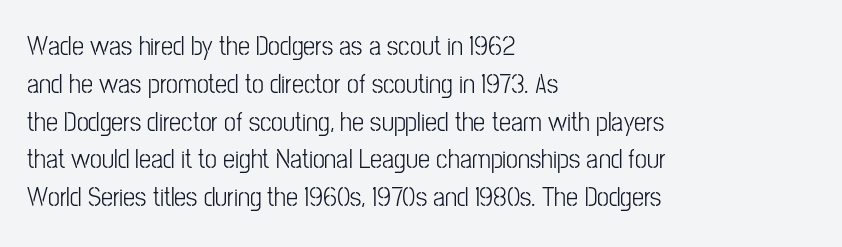
The image shows 27 px text type, upright; set left-aligned, normal line spacing (1.4x), normal letter spacing, not underlined.
